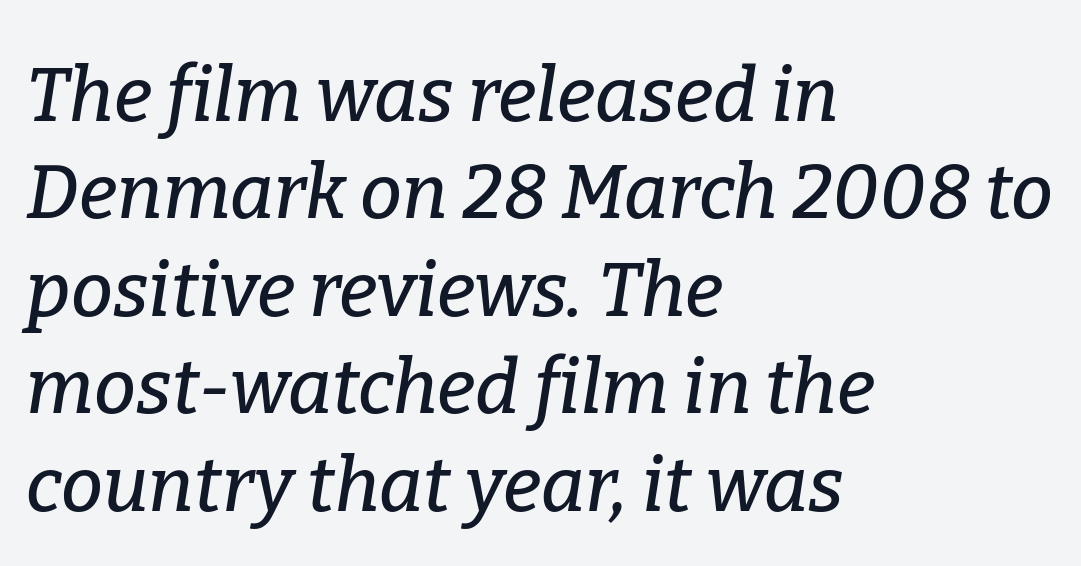
{"serif": "yes", "italic": "yes", "lean": "right", "slant_degrees": 9, "width": "normal", "stroke_contrast": "low", "x_height": "medium", "monospaced": "no", "underline": "no", "align": "left", "line_spacing": "normal", "line_spacing_ratio": 1.3, "letter_spacing": "normal", "letter_spacing_em": 0.0, "glyph_px": 75}
